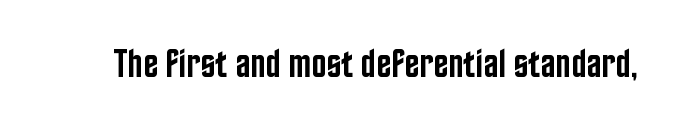
{"serif": "no", "italic": "no", "bold": "semi", "weight": "semibold", "width": "condensed", "stroke_contrast": "low", "x_height": "large", "monospaced": "no", "underline": "no", "letter_spacing": "normal", "letter_spacing_em": 0.0, "glyph_px": 40}
